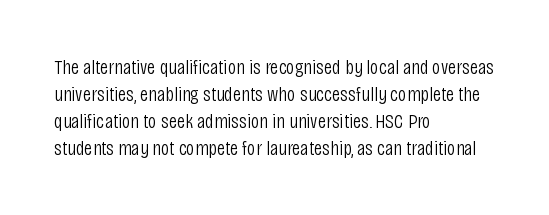
Q: Is the text bold? A: No.
Q: Is the text italic (slanted)? A: No, it is upright.
Q: Is the text underlined? A: No.
Q: How is the paragraph aligned? A: Left-aligned.
Q: Is the spacing between letters normal or unusually wide? A: Normal.
Q: Is the spacing between lines tight, normal or loose? A: Normal.
